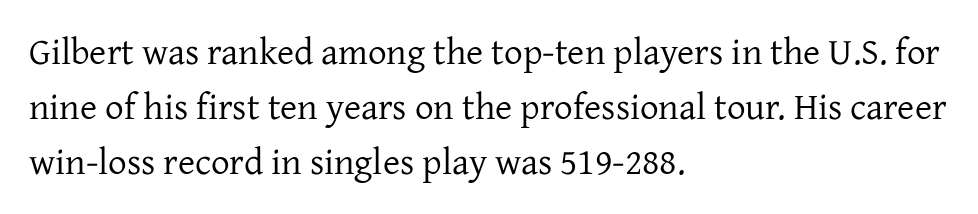
{"serif": "yes", "italic": "no", "bold": "no", "weight": "regular", "width": "normal", "stroke_contrast": "low", "x_height": "medium", "monospaced": "no", "underline": "no", "align": "left", "line_spacing": "normal", "line_spacing_ratio": 1.48, "letter_spacing": "normal", "letter_spacing_em": 0.0, "glyph_px": 37}
